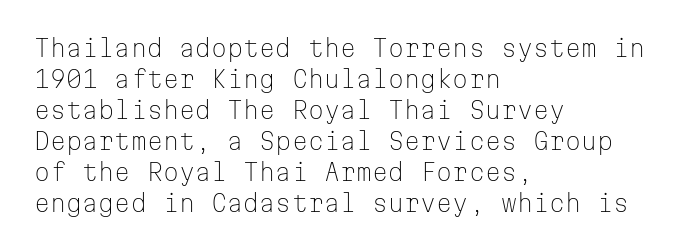
The image shows 23 px text type, upright; set left-aligned, normal line spacing (1.35x), normal letter spacing, not underlined.
